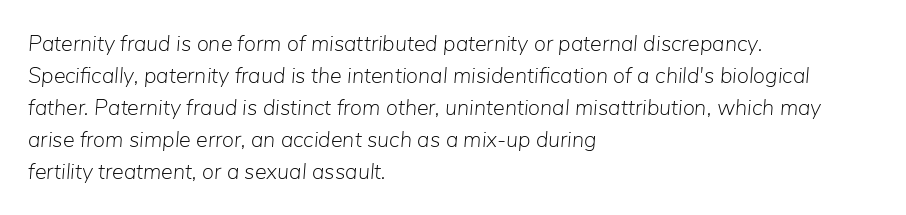
Descenders are the only things crossing below the line. Line beginnings align vertically; line endings do not. Looking at the ascenders, they clearly lean. Glyph-to-glyph distance matches everyday printed text.
